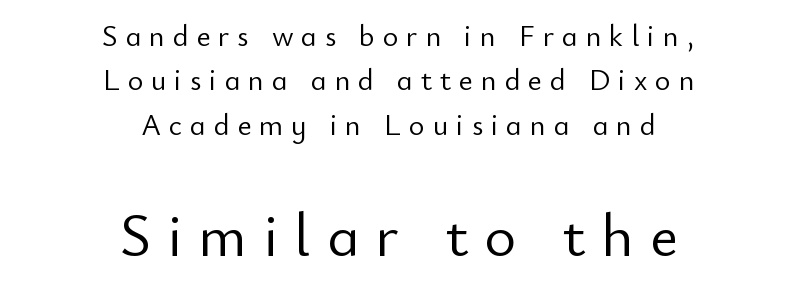
{"serif": "no", "italic": "no", "bold": "no", "weight": "light", "width": "normal", "stroke_contrast": "low", "x_height": "small", "monospaced": "no", "underline": "no", "align": "center", "line_spacing": "normal", "line_spacing_ratio": 1.48, "letter_spacing": "wide", "letter_spacing_em": 0.26, "larger_block": "second", "size_ratio": 2.03, "glyph_px": 61}
